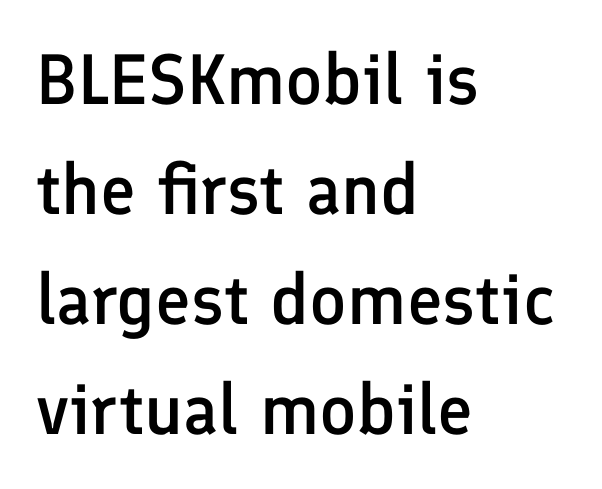
The image shows 71 px semibold sans-serif type, upright; set left-aligned, normal line spacing (1.55x), normal letter spacing, not underlined; low stroke contrast and a medium x-height.
